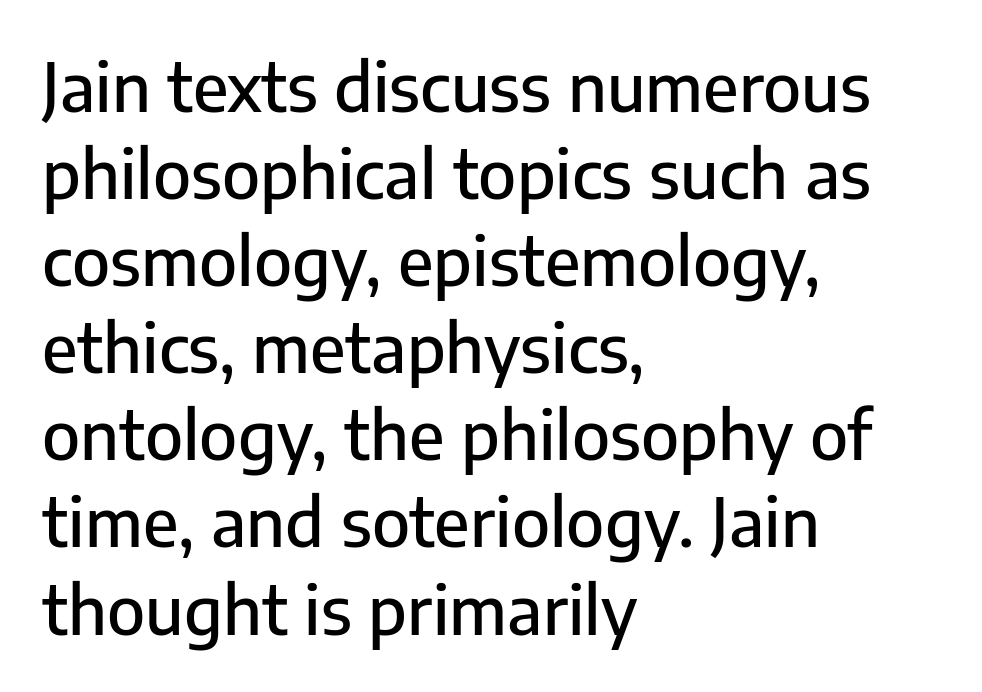
The image shows 67 px sans-serif type, upright; set left-aligned, normal line spacing (1.3x), normal letter spacing, not underlined; low stroke contrast and a medium x-height.
